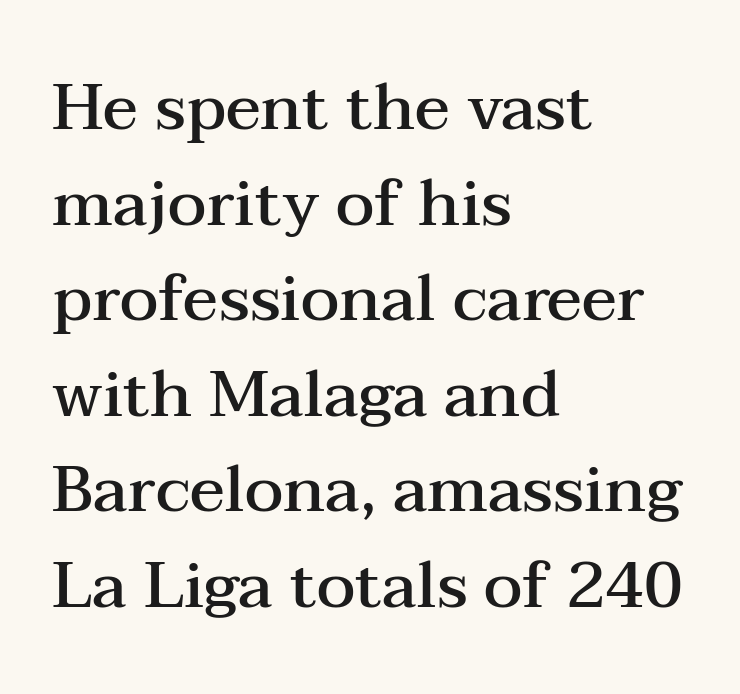
{"serif": "yes", "italic": "no", "bold": "semi", "weight": "semibold", "width": "wide", "stroke_contrast": "medium", "x_height": "medium", "monospaced": "no", "underline": "no", "align": "left", "line_spacing": "normal", "line_spacing_ratio": 1.47, "letter_spacing": "normal", "letter_spacing_em": 0.0, "glyph_px": 65}
